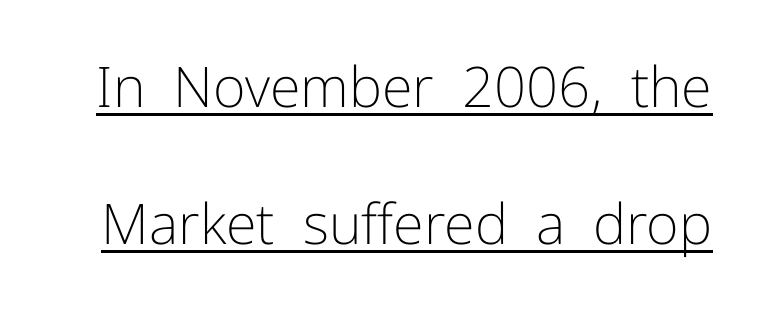
A rule runs beneath these lines of type. Think of a printed novel: that variable character pitch is what you see here. Italic: no, the glyphs are upright roman. The designer dialed line spacing up above the default. The gaps between neighbouring characters are ordinary and unremarkable.
